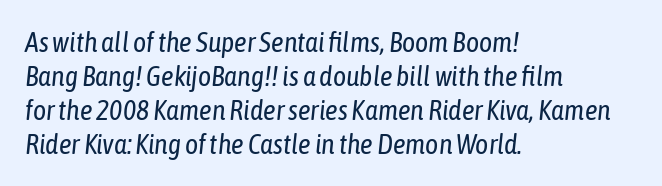
Think of a printed novel: that variable character pitch is what you see here. Stroke mass is kept to a normal reading level or below. These lines are set flush left with a ragged right edge. Beneath every word, the page is bare.
